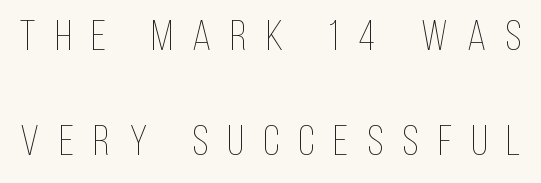
The baseline area is clear. The vertical gap from one line to the next is large. You could not count columns in this text — the font is proportionally spaced. The strokes are not fattened; the text isn't bold. The lettering holds an erect, upright posture throughout.
